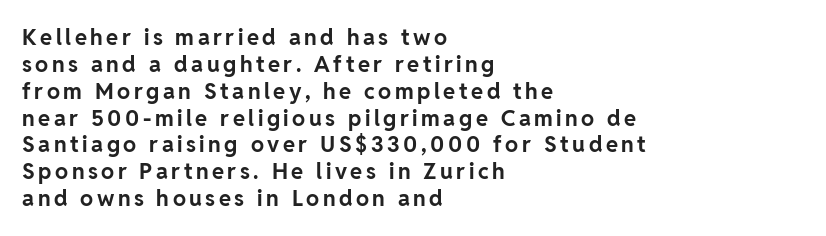
This rendering uses left alignment, leaving the right contour irregular. Unmarked baselines from the first word to the last. Is the type bold? Yes — the strokes are clearly thick and heavy. Nope, not italic — everything's standing straight.
